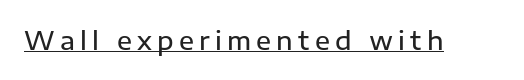
The image shows 25 px text type, upright; set unusually wide letter spacing (+0.21 em), underlined.
